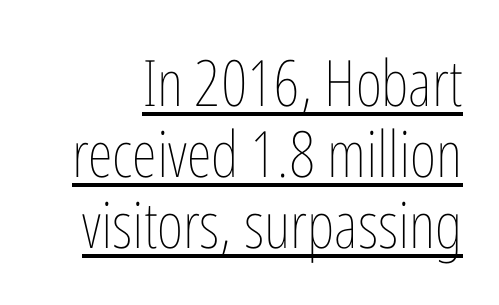
The image shows 64 px thin, condensed type, upright; set tight line spacing (1.11x), normal letter spacing, underlined; low stroke contrast and a medium x-height.
